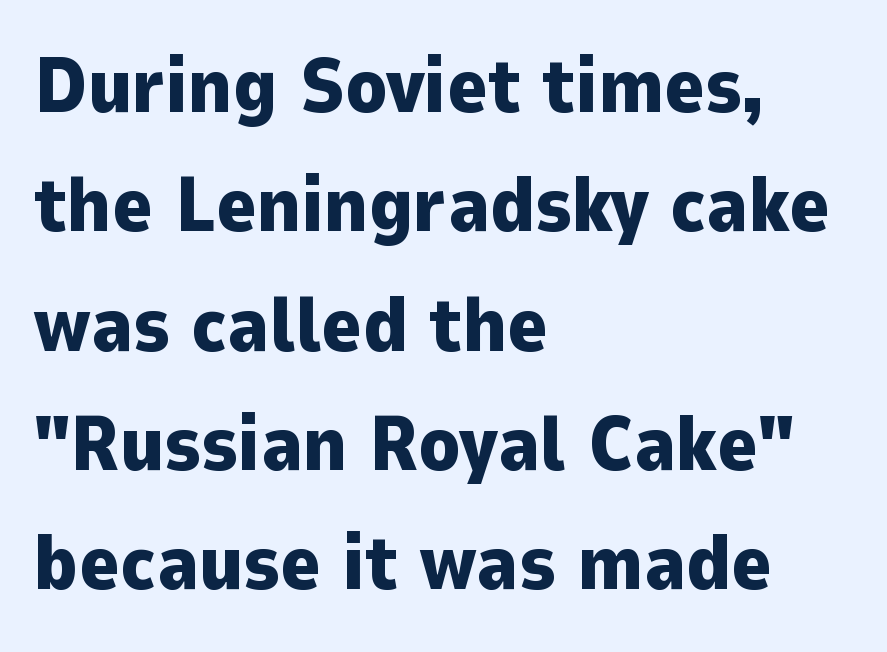
{"serif": "no", "italic": "no", "bold": "yes", "weight": "heavy", "width": "normal", "stroke_contrast": "low", "x_height": "medium", "monospaced": "no", "underline": "no", "align": "left", "line_spacing": "normal", "line_spacing_ratio": 1.55, "letter_spacing": "normal", "letter_spacing_em": 0.0, "glyph_px": 77}
